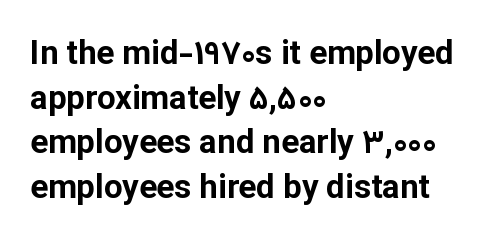
The image shows 33 px bold sans-serif type, upright; set left-aligned, normal line spacing (1.35x), normal letter spacing, not underlined; low stroke contrast and a medium x-height.
